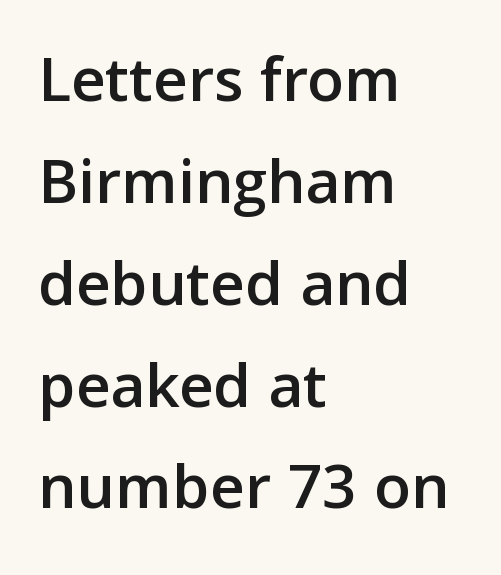
{"serif": "no", "italic": "no", "width": "normal", "stroke_contrast": "low", "x_height": "medium", "monospaced": "no", "underline": "no", "align": "left", "line_spacing": "normal", "line_spacing_ratio": 1.52, "letter_spacing": "normal", "letter_spacing_em": 0.0, "glyph_px": 67}
